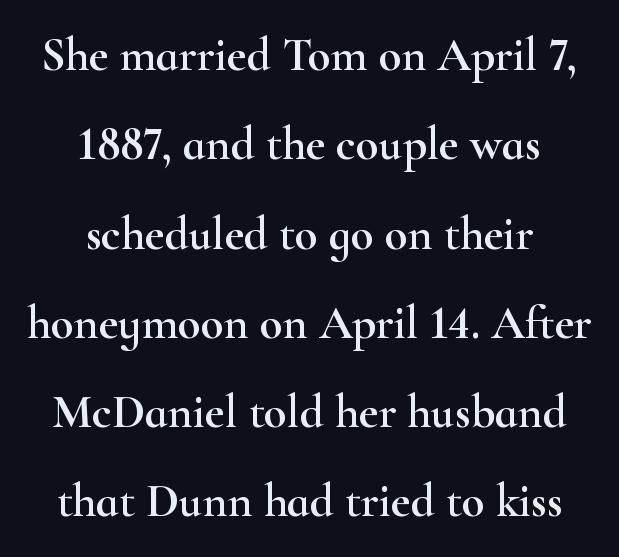
{"serif": "yes", "italic": "no", "width": "wide", "stroke_contrast": "high", "x_height": "small", "monospaced": "no", "underline": "no", "align": "center", "line_spacing": "loose", "line_spacing_ratio": 1.9, "letter_spacing": "normal", "letter_spacing_em": 0.0, "glyph_px": 47}
